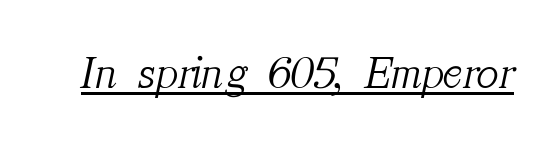
The image shows 46 px light serif type, italic (leaning right); set normal letter spacing, underlined; medium stroke contrast and a medium x-height.
